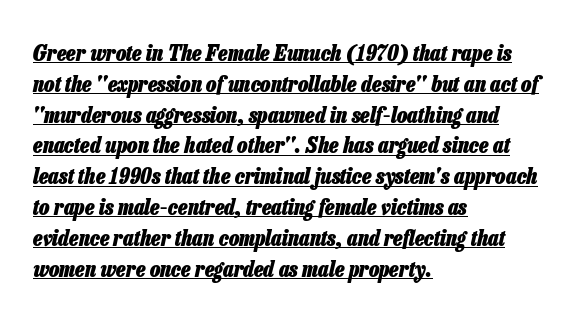
An italicized treatment has been applied to the whole sample. Nothing unusual about the tracking: characters are spaced as the font intends. The rows are spaced the way most documents space them. Notice how the passage keeps a crisp vertical edge on the left only.
